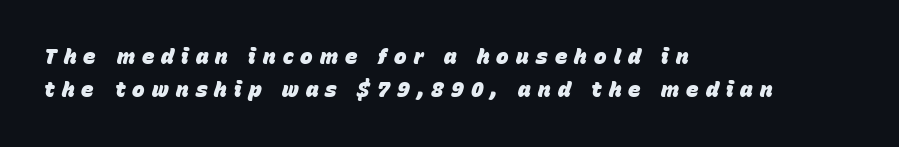
Q: Is the text bold? A: Yes.
Q: Is the text italic (slanted)? A: Yes, it leans right by about 15 degrees.
Q: Is the text underlined? A: No.
Q: How is the paragraph aligned? A: Left-aligned.
Q: Is the spacing between letters normal or unusually wide? A: Unusually wide.
Q: Is the spacing between lines tight, normal or loose? A: Normal.
